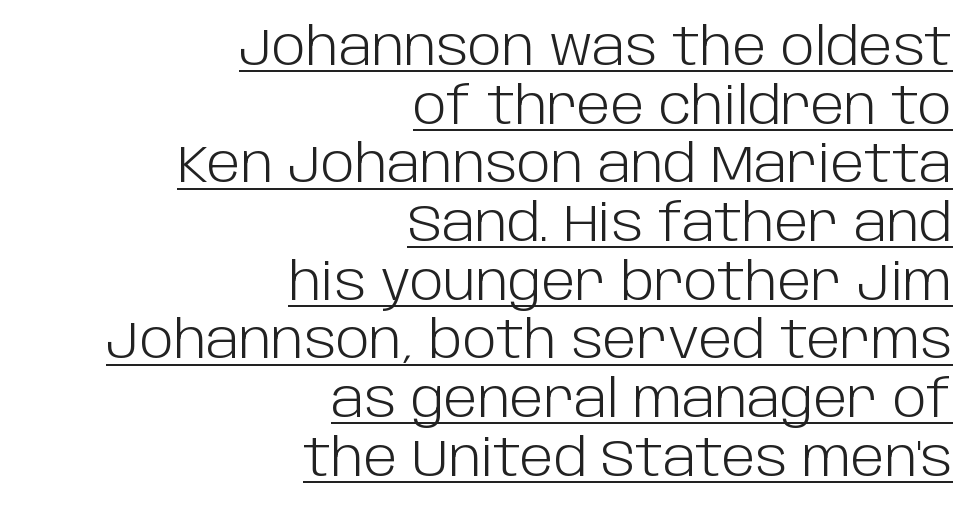
The image shows 51 px light sans-serif type, upright; set right-aligned, tight line spacing (1.15x), normal letter spacing, underlined; low stroke contrast and a large x-height.
